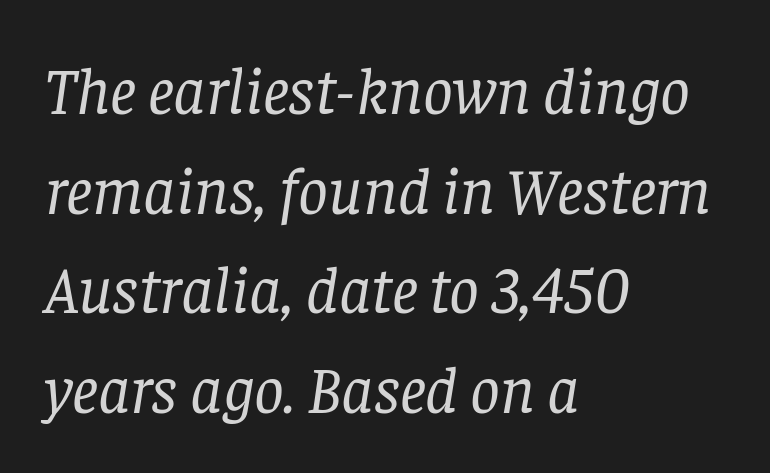
The text was rendered using a seriffed face with decorative stroke endings. If you drew a ruler down the left edge, every line would touch it. The face used here is proportionally spaced, like ordinary book or web type. A bare baseline throughout the passage. This sample uses plain, unmodified letter spacing.
